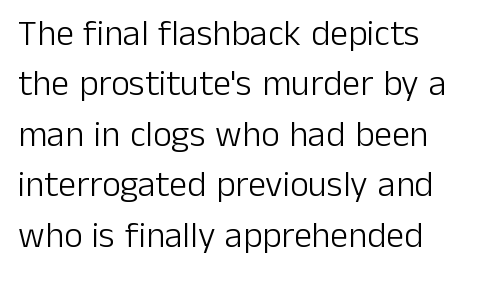
Q: Is the text bold? A: No.
Q: Is the text italic (slanted)? A: No, it is upright.
Q: Is the typeface a serif or a sans-serif typeface? A: Sans-serif.
Q: Is the text underlined? A: No.
Q: Is the spacing between letters normal or unusually wide? A: Normal.
Q: Is the spacing between lines tight, normal or loose? A: Normal.
Q: Width (condensed, normal, or wide)? A: Normal.
Q: Stroke contrast? A: Low.
Q: x-height? A: Medium.
Q: Monospaced? A: No.
